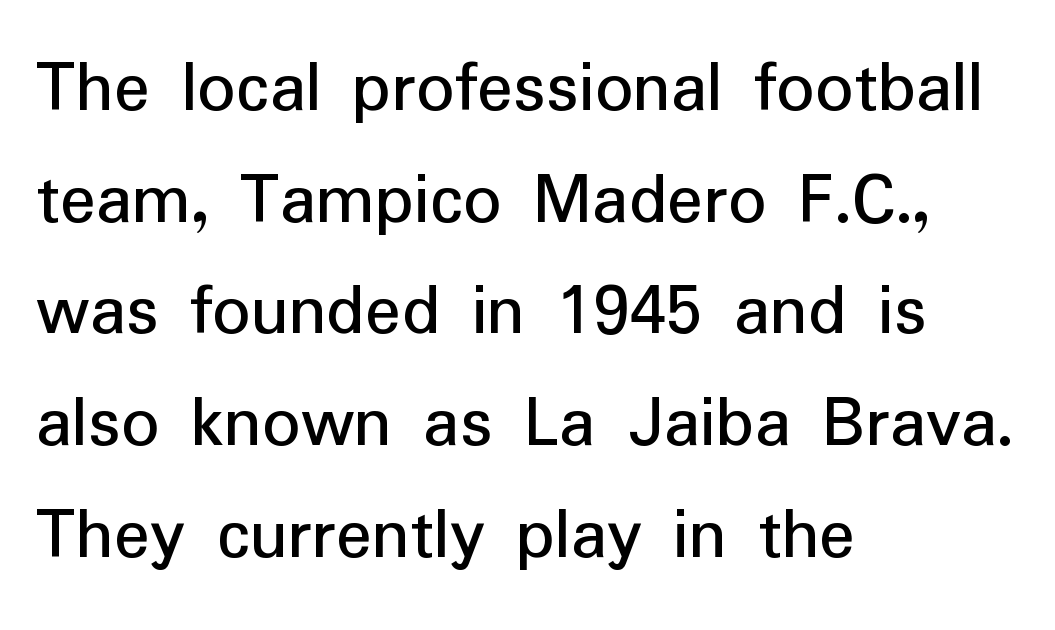
The passage shown is typed in a proportional face where columns would drift. The text block is weighted toward the left margin, trailing off unevenly rightward. Successive baselines arrive at the customary interval. I'd call this a sans setting — the letters go barefoot. Italic? Not at all — the glyphs are vertical. In terms of letterspacing, this is plain default setting.
